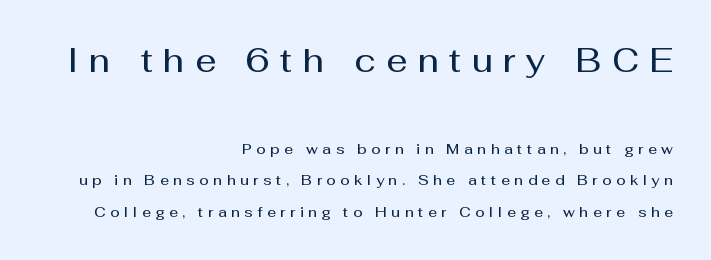
Q: Is the text bold? A: Semi-bold.
Q: Is the text italic (slanted)? A: No, it is upright.
Q: Is the typeface a serif or a sans-serif typeface? A: Sans-serif.
Q: Is the text underlined? A: No.
Q: How is the paragraph aligned? A: Right-aligned.
Q: Is the spacing between letters normal or unusually wide? A: Unusually wide.
Q: Is the spacing between lines tight, normal or loose? A: Loose.
Q: Which block of text is set in a larger size, the first (top) or the second (bottom)? A: The first (top) one.
Q: Width (condensed, normal, or wide)? A: Normal.
Q: Stroke contrast? A: Medium.
Q: x-height? A: Medium.
Q: Monospaced? A: No.
